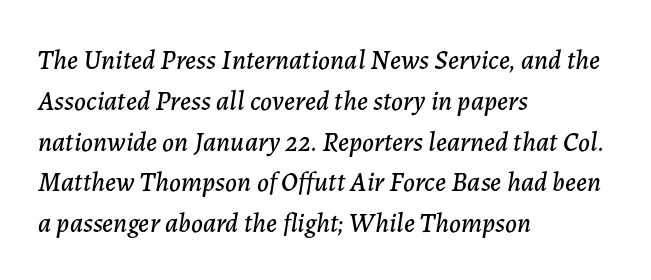
Leftover space on each line is placed entirely after the last word. The leading is moderate, giving the passage an even texture. Quick note: italic. Underlining? Definitely not there. Glyph-to-glyph distance matches everyday printed text.
